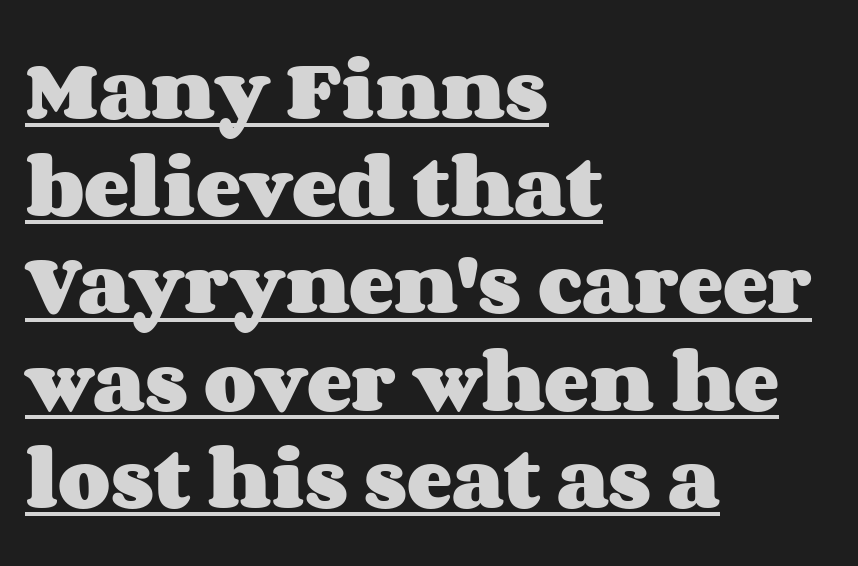
Q: Is the text bold? A: Yes.
Q: Is the text italic (slanted)? A: No, it is upright.
Q: Is the text underlined? A: Yes.
Q: How is the paragraph aligned? A: Left-aligned.
Q: Is the spacing between letters normal or unusually wide? A: Normal.
Q: Is the spacing between lines tight, normal or loose? A: Normal.
Q: Width (condensed, normal, or wide)? A: Wide.
Q: Stroke contrast? A: Medium.
Q: x-height? A: Large.
Q: Monospaced? A: No.
